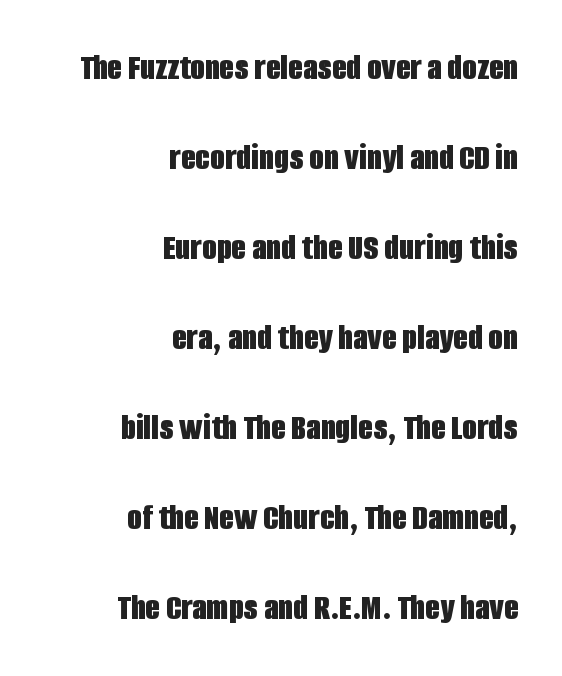
The image shows 38 px bold, condensed sans-serif type, upright; set right-aligned, loose line spacing (2.37x), normal letter spacing, not underlined; low stroke contrast and a large x-height.
